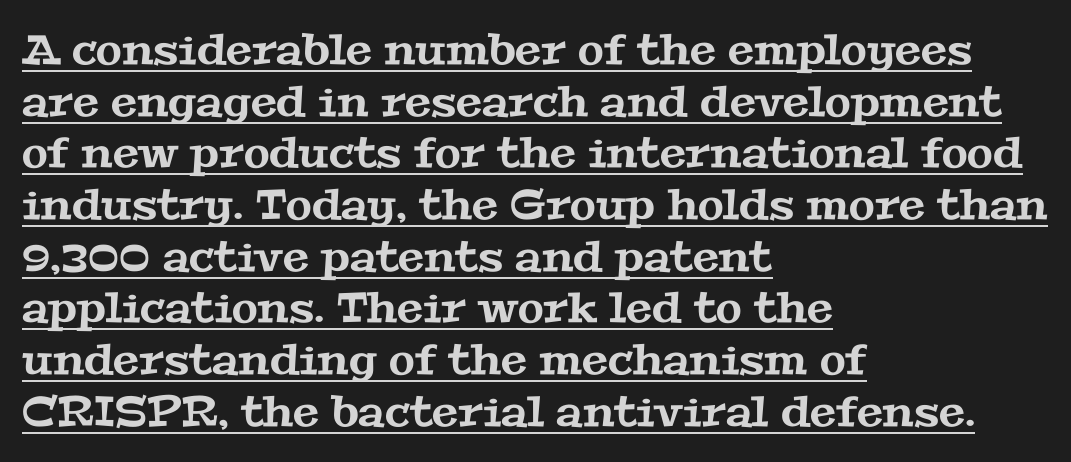
The image shows 42 px wide serif type; set left-aligned, line spacing 1.23x, normal letter spacing, underlined; medium stroke contrast and a medium x-height.
